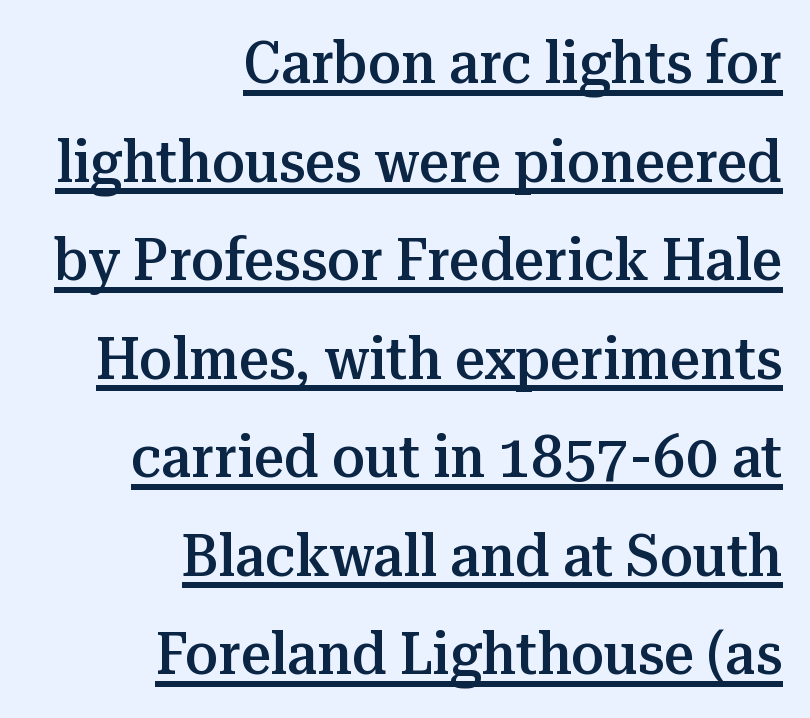
Q: Is the text bold? A: Semi-bold.
Q: Is the text italic (slanted)? A: No, it is upright.
Q: Is the typeface a serif or a sans-serif typeface? A: Serif.
Q: Is the text underlined? A: Yes.
Q: How is the paragraph aligned? A: Right-aligned.
Q: Is the spacing between letters normal or unusually wide? A: Normal.
Q: Is the spacing between lines tight, normal or loose? A: Normal.
Q: Width (condensed, normal, or wide)? A: Normal.
Q: Stroke contrast? A: Medium.
Q: x-height? A: Medium.
Q: Monospaced? A: No.
